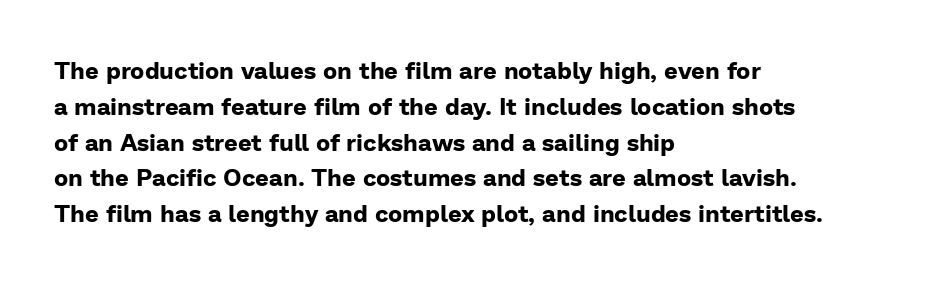
Q: Is the text bold? A: Yes.
Q: Is the text italic (slanted)? A: No, it is upright.
Q: Is the text underlined? A: No.
Q: How is the paragraph aligned? A: Left-aligned.
Q: Is the spacing between letters normal or unusually wide? A: Normal.
Q: Is the spacing between lines tight, normal or loose? A: Normal.
